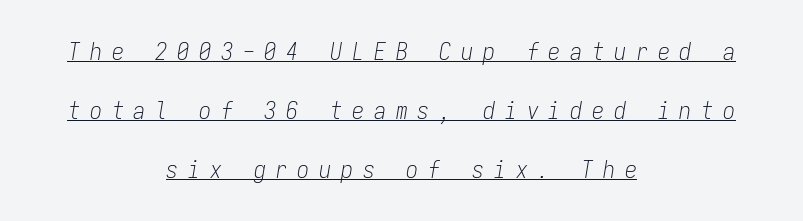
Q: Is the text bold? A: No.
Q: Is the text italic (slanted)? A: Yes, it leans right by about 9 degrees.
Q: Is the text underlined? A: Yes.
Q: How is the paragraph aligned? A: Centered.
Q: Is the spacing between letters normal or unusually wide? A: Unusually wide.
Q: Is the spacing between lines tight, normal or loose? A: Loose.
